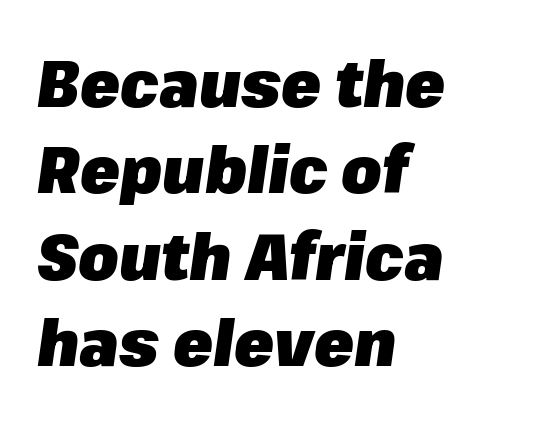
The image shows 65 px heavy type, italic (leaning right); set left-aligned, normal line spacing (1.33x), normal letter spacing, not underlined; low stroke contrast and a medium x-height.
